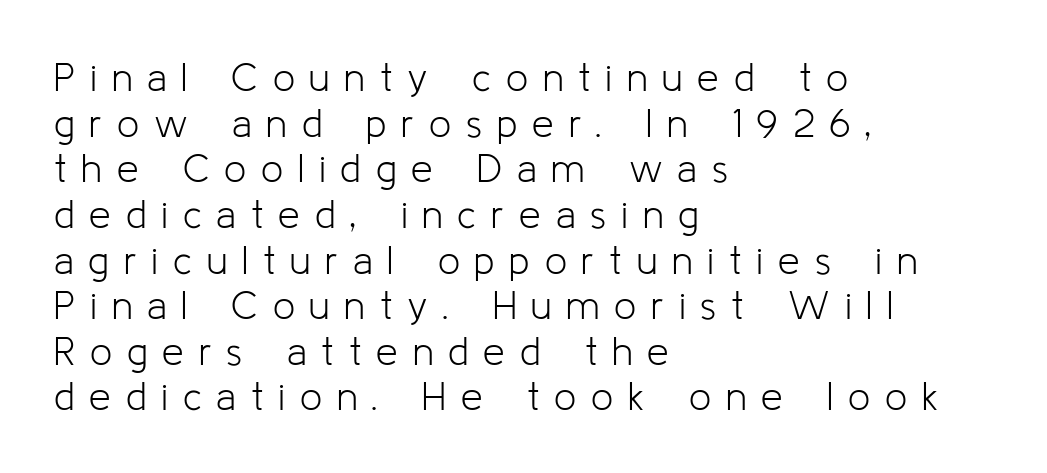
The image shows 39 px light sans-serif type, upright; set left-aligned, line spacing 1.17x, unusually wide letter spacing (+0.38 em), not underlined; low stroke contrast and a medium x-height.
